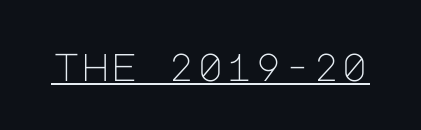
{"serif": "no", "italic": "no", "bold": "no", "weight": "light", "width": "normal", "stroke_contrast": "low", "x_height": "large", "underline": "yes", "letter_spacing": "normal", "letter_spacing_em": 0.0, "glyph_px": 39}
